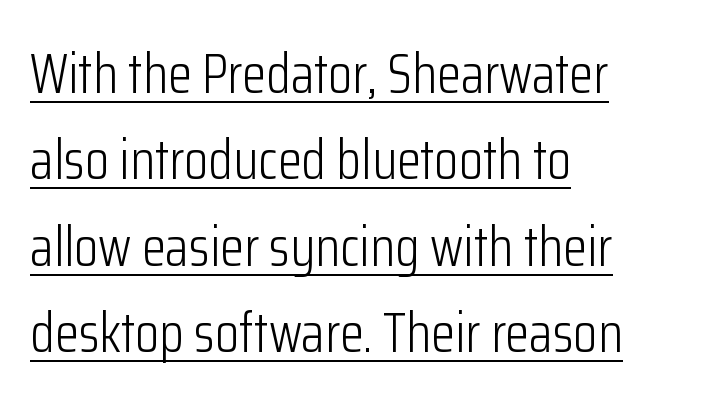
The image shows 55 px light, condensed sans-serif type, upright; set left-aligned, normal line spacing (1.57x), normal letter spacing, underlined; low stroke contrast and a medium x-height.
